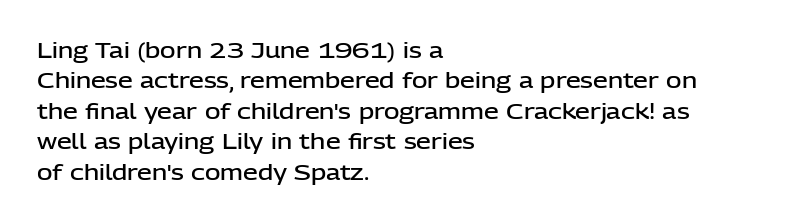
The image shows 21 px text type, upright; set left-aligned, normal line spacing (1.45x), normal letter spacing, not underlined.
